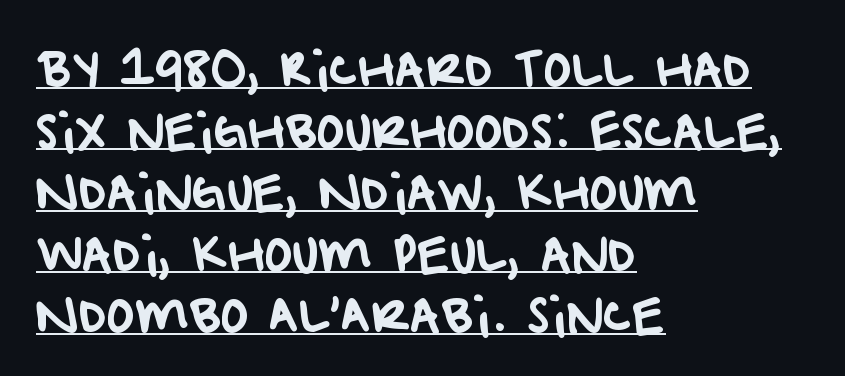
{"serif": "no", "width": "normal", "stroke_contrast": "low", "x_height": "large", "monospaced": "no", "underline": "yes", "align": "left", "line_spacing": "normal", "line_spacing_ratio": 1.31, "letter_spacing": "normal", "letter_spacing_em": 0.0, "glyph_px": 47}
